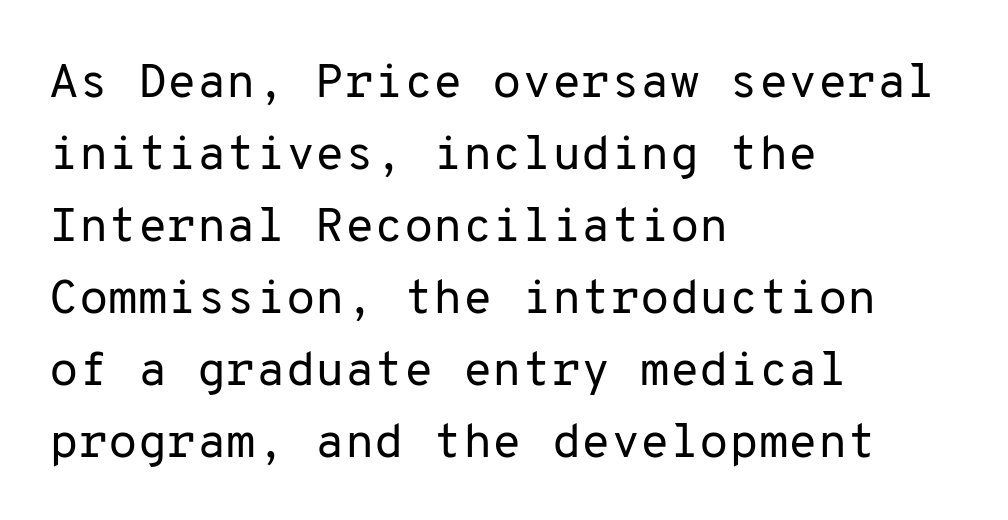
The image shows 48 px regular-weight sans-serif type, upright, monospaced; set left-aligned, normal line spacing (1.5x), normal letter spacing, not underlined; low stroke contrast and a medium x-height.
